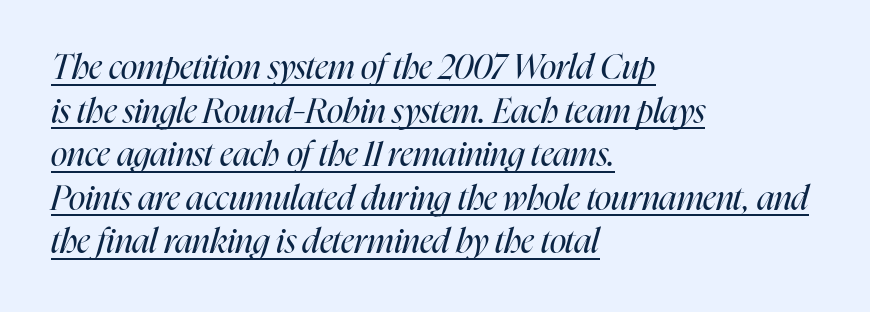
{"italic": "yes", "lean": "right", "slant_degrees": 16, "bold": "no", "weight": "regular", "width": "condensed", "stroke_contrast": "high", "x_height": "medium", "monospaced": "no", "underline": "yes", "align": "left", "line_spacing": "normal", "line_spacing_ratio": 1.28, "letter_spacing": "normal", "letter_spacing_em": 0.0, "glyph_px": 34}
